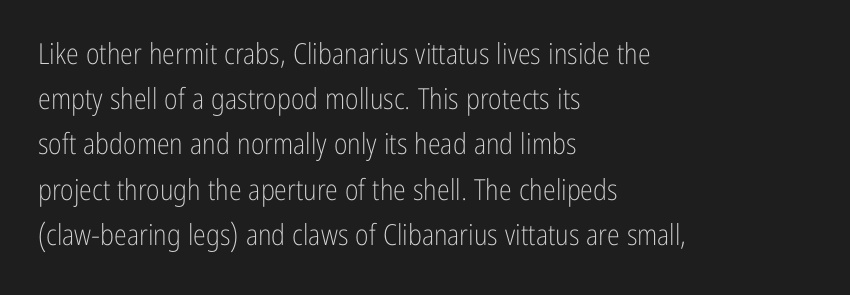
{"serif": "no", "italic": "no", "bold": "no", "weight": "light", "width": "condensed", "stroke_contrast": "low", "x_height": "medium", "monospaced": "no", "underline": "no", "align": "left", "line_spacing": "normal", "line_spacing_ratio": 1.56, "letter_spacing": "normal", "letter_spacing_em": 0.0, "glyph_px": 29}
